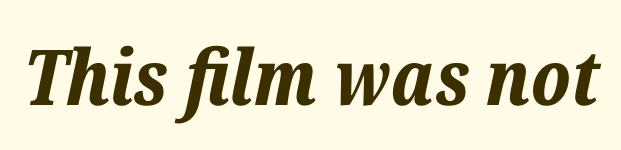
The typesetting leans heavy: a genuine bold. Clear beneath every line of the passage. You could not count columns in this text — the font is proportionally spaced. The face used here is rendered with its standard letterfit.
